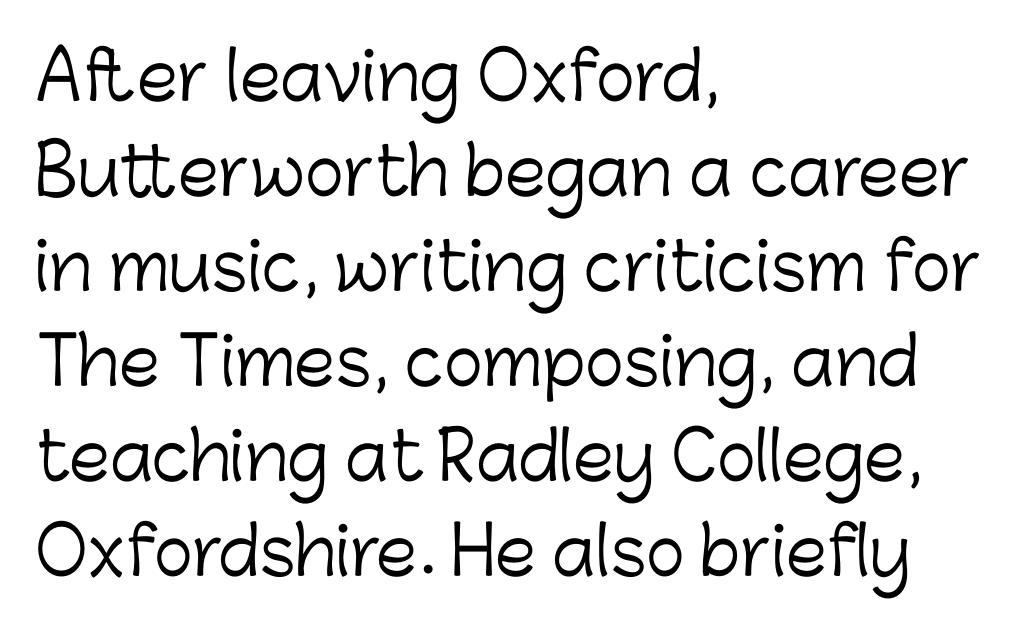
Q: Is the text bold? A: No.
Q: Is the text italic (slanted)? A: No, it is upright.
Q: Is the typeface a serif or a sans-serif typeface? A: Sans-serif.
Q: Is the text underlined? A: No.
Q: How is the paragraph aligned? A: Left-aligned.
Q: Is the spacing between letters normal or unusually wide? A: Normal.
Q: Is the spacing between lines tight, normal or loose? A: Normal.
Q: Width (condensed, normal, or wide)? A: Normal.
Q: Stroke contrast? A: Low.
Q: x-height? A: Medium.
Q: Monospaced? A: No.
